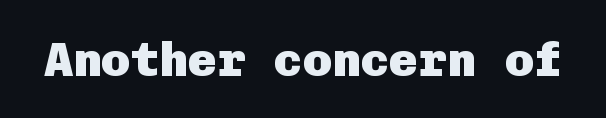
Typographic density is high because the face is bold. No extra tracking has been applied to these lines. Is this a sans? Yes — the strokes have no serifs. The space beneath each line is pristine and unruled. The type sits square on the baseline with zero lean.
